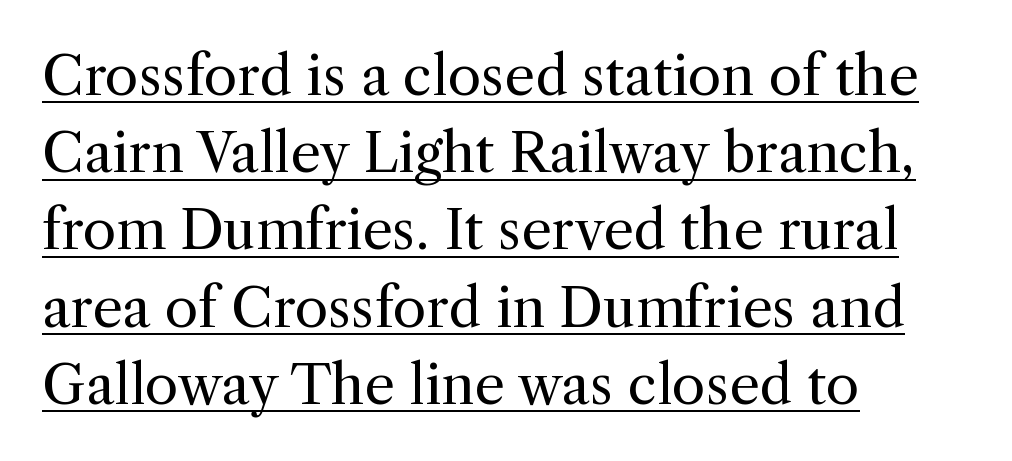
The image shows 54 px regular-weight serif type, upright; set left-aligned, normal line spacing (1.43x), normal letter spacing, underlined; a medium x-height.
